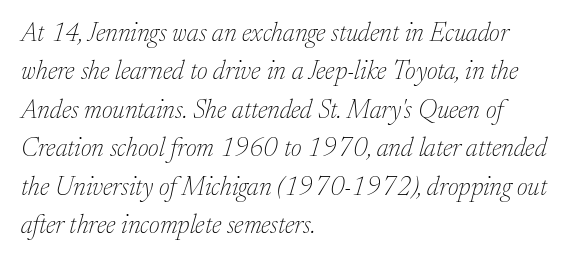
The image shows 26 px text type, italic (leaning right); set left-aligned, normal line spacing (1.48x), normal letter spacing, not underlined.
